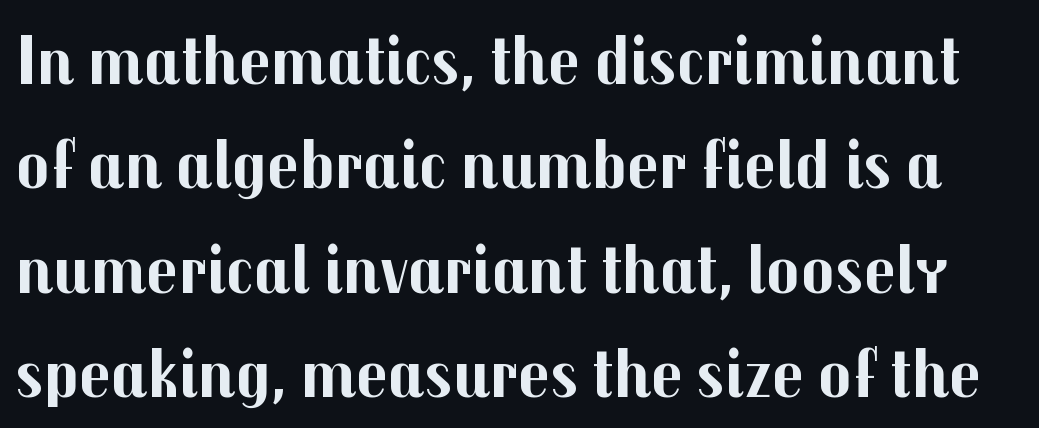
This sample has the flowing, uneven cadence of proportional lettering. Tracking here is standard; glyphs follow each other at the usual distance. The strokes are fattened all the way to bold. Plain, unruled lines of type. This rendering employs a face without finishing strokes, i.e., a sans-serif. This is roman type, the default non-slanted kind.
